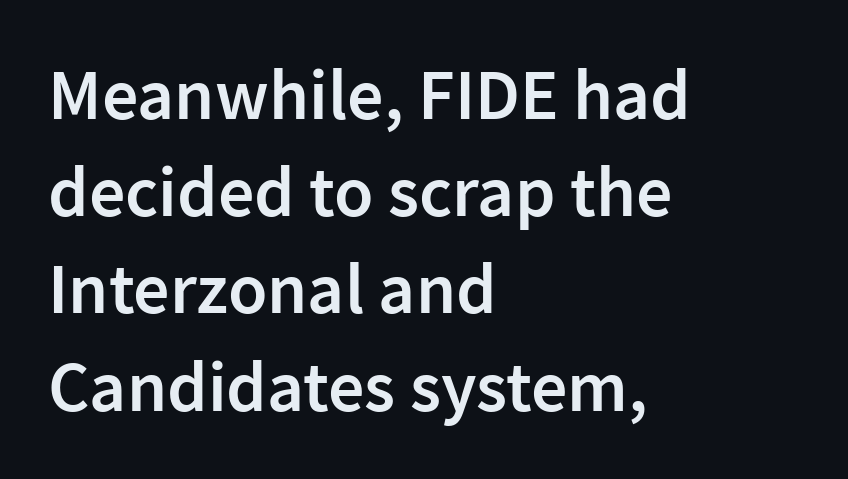
{"serif": "no", "italic": "no", "bold": "semi", "weight": "semibold", "width": "normal", "stroke_contrast": "low", "x_height": "medium", "monospaced": "no", "underline": "no", "align": "left", "line_spacing": "normal", "line_spacing_ratio": 1.35, "letter_spacing": "normal", "letter_spacing_em": 0.0, "glyph_px": 72}
